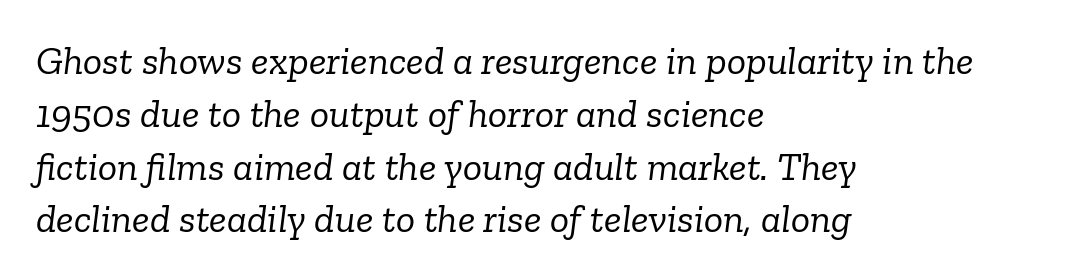
Q: Is the text bold? A: No.
Q: Is the text italic (slanted)? A: Yes, it leans right by about 6 degrees.
Q: Is the typeface a serif or a sans-serif typeface? A: Serif.
Q: Is the text underlined? A: No.
Q: How is the paragraph aligned? A: Left-aligned.
Q: Is the spacing between letters normal or unusually wide? A: Normal.
Q: Is the spacing between lines tight, normal or loose? A: Normal.
Q: Width (condensed, normal, or wide)? A: Normal.
Q: Stroke contrast? A: Low.
Q: x-height? A: Medium.
Q: Monospaced? A: No.
